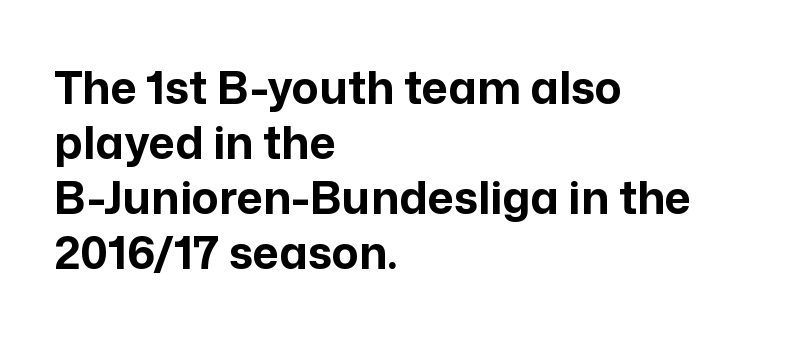
{"serif": "no", "italic": "no", "bold": "yes", "weight": "bold", "width": "normal", "stroke_contrast": "low", "x_height": "medium", "monospaced": "no", "underline": "no", "align": "left", "line_spacing_ratio": 1.22, "letter_spacing": "normal", "letter_spacing_em": 0.0, "glyph_px": 45}
